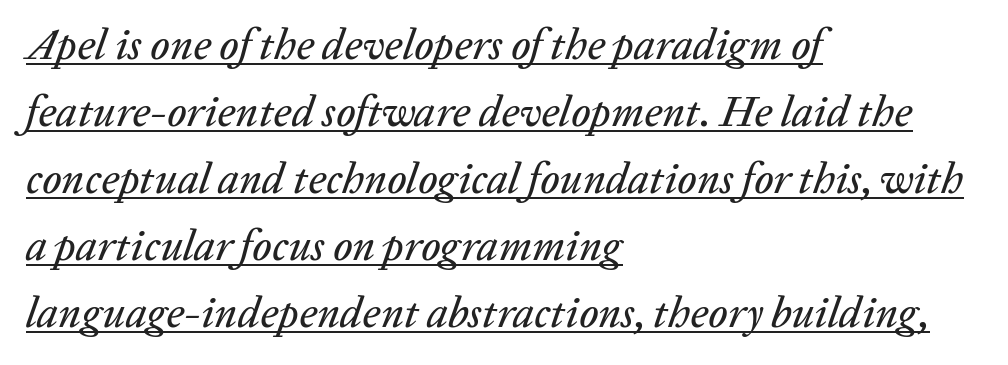
Q: Is the text italic (slanted)? A: Yes, it leans right by about 20 degrees.
Q: Is the text underlined? A: Yes.
Q: How is the paragraph aligned? A: Left-aligned.
Q: Is the spacing between letters normal or unusually wide? A: Normal.
Q: Is the spacing between lines tight, normal or loose? A: Normal.
Q: Width (condensed, normal, or wide)? A: Normal.
Q: Stroke contrast? A: Low.
Q: x-height? A: Medium.
Q: Monospaced? A: No.
